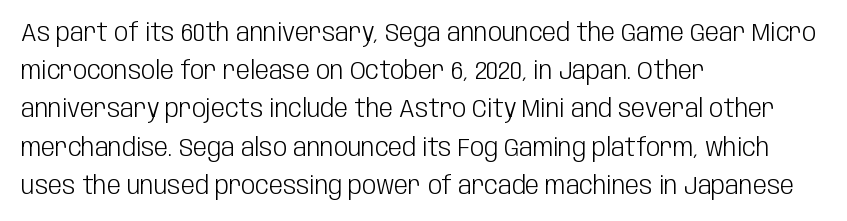
Q: Is the text bold? A: No.
Q: Is the text italic (slanted)? A: No, it is upright.
Q: Is the text underlined? A: No.
Q: How is the paragraph aligned? A: Left-aligned.
Q: Is the spacing between letters normal or unusually wide? A: Normal.
Q: Is the spacing between lines tight, normal or loose? A: Normal.
